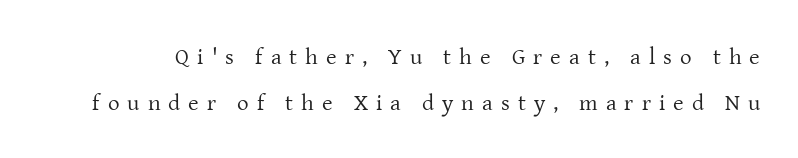
The image shows 23 px text type, upright; set loose line spacing (2.02x), unusually wide letter spacing (+0.35 em), not underlined.
